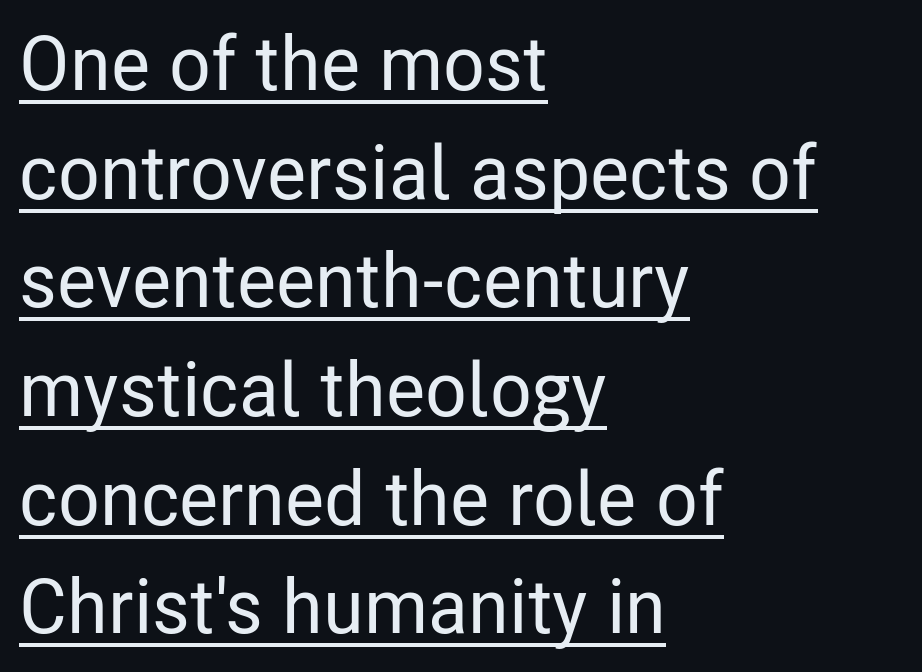
Every word sits above its own underline. Is this a fixed-width face? No — the glyphs have proportional, varying widths. The lines sit at an ordinary, default distance from one another. The axis of the letterforms is exactly vertical. Nope, no serifs anywhere on these letters.
